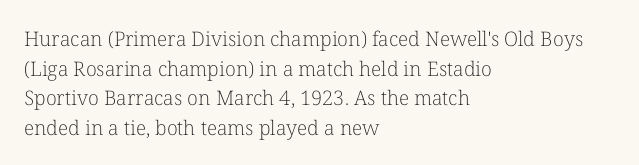
Q: Is the text bold? A: No.
Q: Is the text italic (slanted)? A: No, it is upright.
Q: Is the text underlined? A: No.
Q: How is the paragraph aligned? A: Left-aligned.
Q: Is the spacing between letters normal or unusually wide? A: Normal.
Q: Is the spacing between lines tight, normal or loose? A: Normal.
